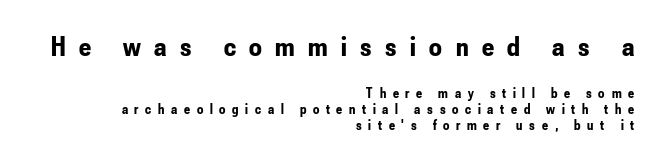
The tracking jumps out immediately: characters are airy and widely separated. Unlike italic type, these characters show no tilt at all. The block of text is dense from top to bottom, with scant space between rows. Teacher's note: observe the even right margin — that is flush-right alignment. The letters carry no serifs — their stems end cleanly without finishing strokes.
